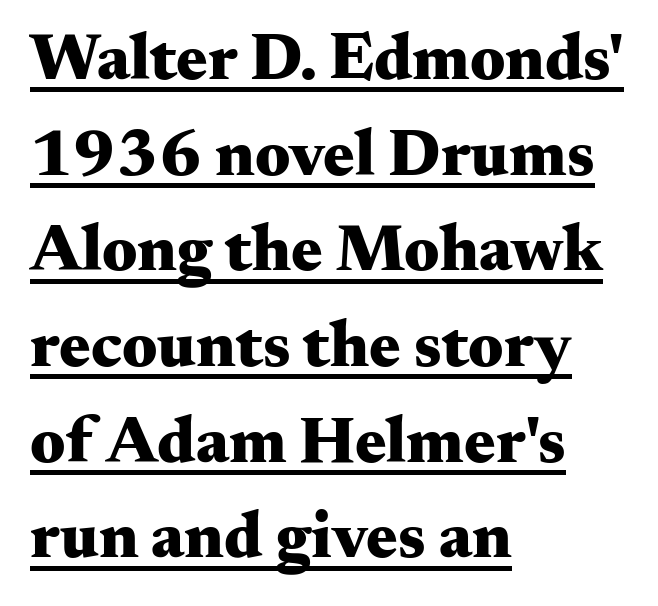
{"serif": "yes", "italic": "no", "bold": "yes", "weight": "heavy", "width": "wide", "stroke_contrast": "medium", "x_height": "small", "monospaced": "no", "underline": "yes", "align": "left", "line_spacing": "normal", "line_spacing_ratio": 1.45, "letter_spacing": "normal", "letter_spacing_em": 0.0, "glyph_px": 66}
